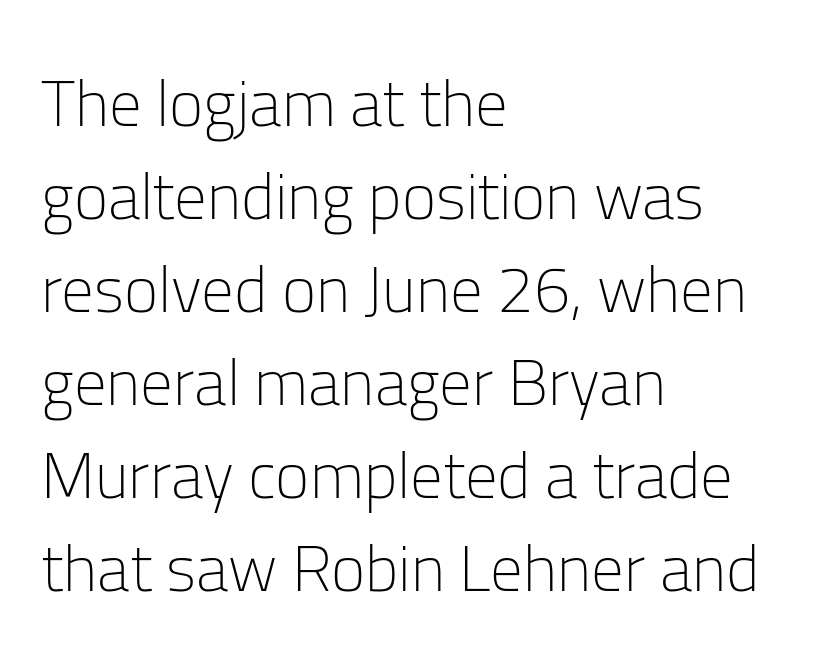
{"serif": "no", "italic": "no", "bold": "no", "weight": "light", "width": "normal", "stroke_contrast": "low", "x_height": "medium", "monospaced": "no", "underline": "no", "align": "left", "line_spacing": "normal", "line_spacing_ratio": 1.43, "letter_spacing": "normal", "letter_spacing_em": 0.0, "glyph_px": 65}
